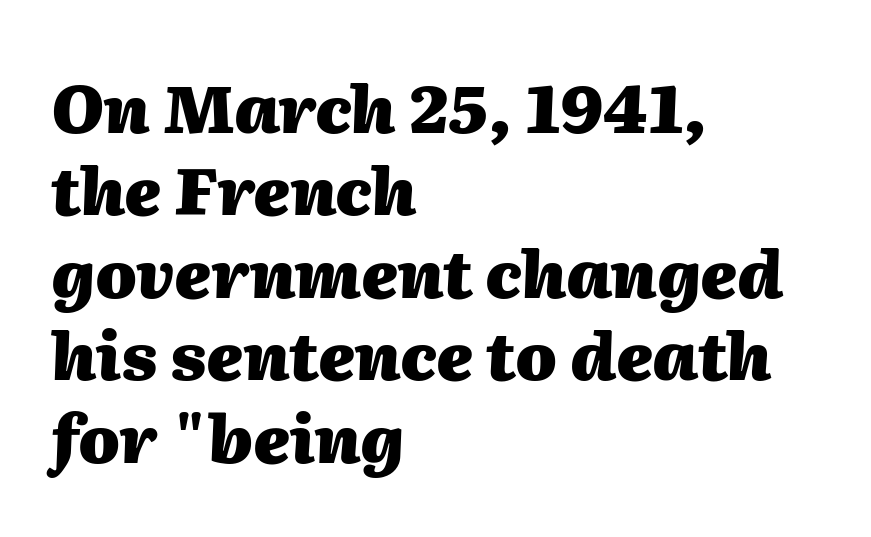
{"italic": "yes", "lean": "right", "slant_degrees": 2, "bold": "yes", "weight": "heavy", "width": "normal", "stroke_contrast": "medium", "x_height": "medium", "monospaced": "no", "underline": "no", "align": "left", "line_spacing": "normal", "line_spacing_ratio": 1.25, "letter_spacing": "normal", "letter_spacing_em": 0.0, "glyph_px": 66}
